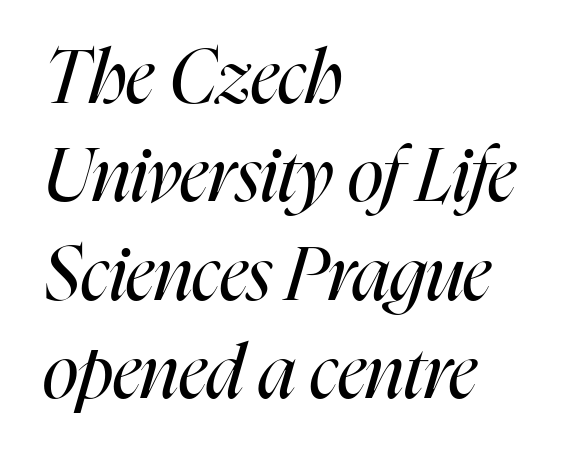
Q: Is the text bold? A: No.
Q: Is the text italic (slanted)? A: Yes, it leans right by about 16 degrees.
Q: Is the text underlined? A: No.
Q: How is the paragraph aligned? A: Left-aligned.
Q: Is the spacing between letters normal or unusually wide? A: Normal.
Q: Is the spacing between lines tight, normal or loose? A: Normal.
Q: Width (condensed, normal, or wide)? A: Condensed.
Q: Stroke contrast? A: High.
Q: x-height? A: Medium.
Q: Monospaced? A: No.
